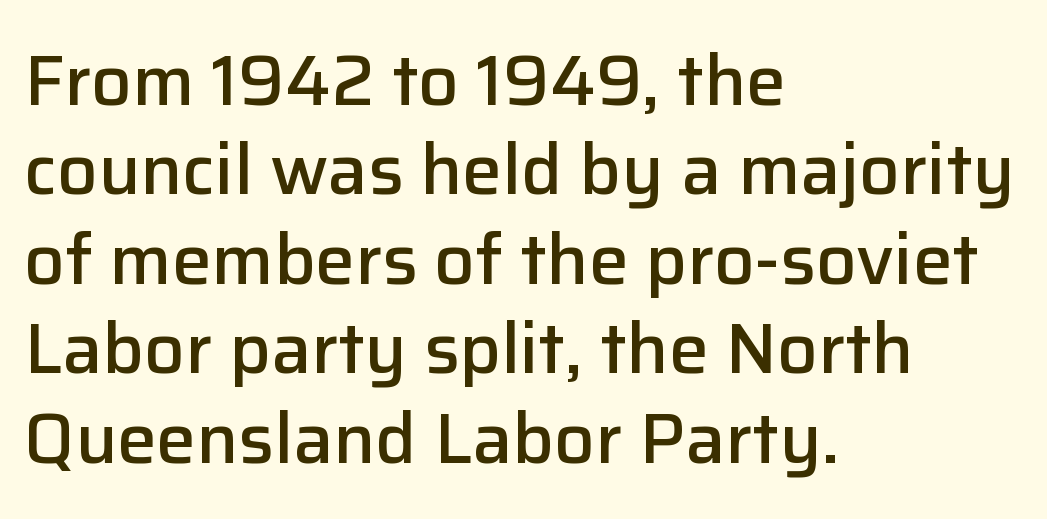
The image shows 71 px semibold sans-serif type, upright; set left-aligned, normal line spacing (1.26x), normal letter spacing, not underlined; low stroke contrast and a medium x-height.
